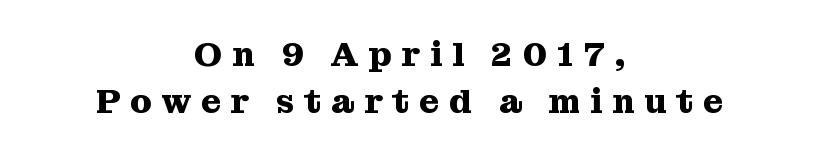
Q: Is the text bold? A: Yes.
Q: Is the text italic (slanted)? A: No, it is upright.
Q: Is the typeface a serif or a sans-serif typeface? A: Serif.
Q: Is the text underlined? A: No.
Q: How is the paragraph aligned? A: Centered.
Q: Is the spacing between letters normal or unusually wide? A: Unusually wide.
Q: Is the spacing between lines tight, normal or loose? A: Normal.
Q: Width (condensed, normal, or wide)? A: Normal.
Q: Stroke contrast? A: Medium.
Q: x-height? A: Medium.
Q: Monospaced? A: No.
